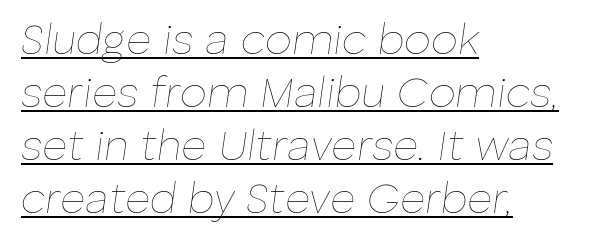
The image shows 43 px thin type, italic (leaning right); set left-aligned, line spacing 1.23x, normal letter spacing, underlined; low stroke contrast and a medium x-height.
